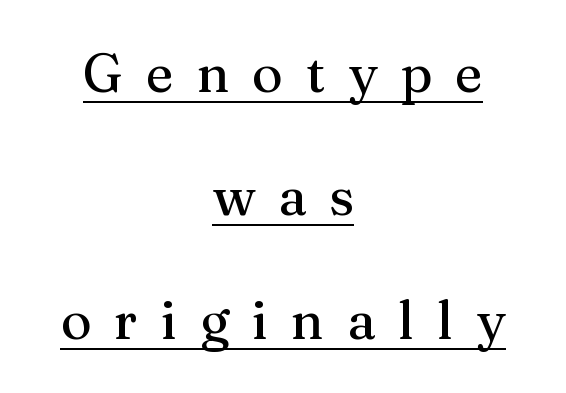
{"serif": "yes", "italic": "no", "width": "normal", "stroke_contrast": "medium", "x_height": "medium", "monospaced": "no", "underline": "yes", "align": "center", "line_spacing": "loose", "line_spacing_ratio": 2.33, "letter_spacing": "wide", "letter_spacing_em": 0.43, "glyph_px": 53}
